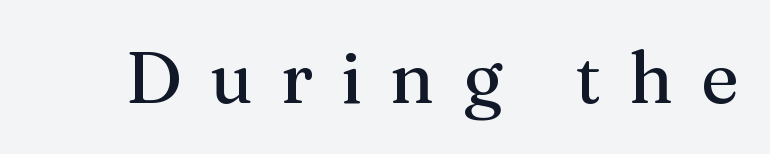
This sample uses a serif face. The space beneath each line is pristine and unruled. The letterforms stand isolated, each surrounded by extra space. Counters stay open thanks to moderate or lighter strokes. Posture: straight, roman, zero tilt. Spacing verdict: proportional, widths tailored to each character.
